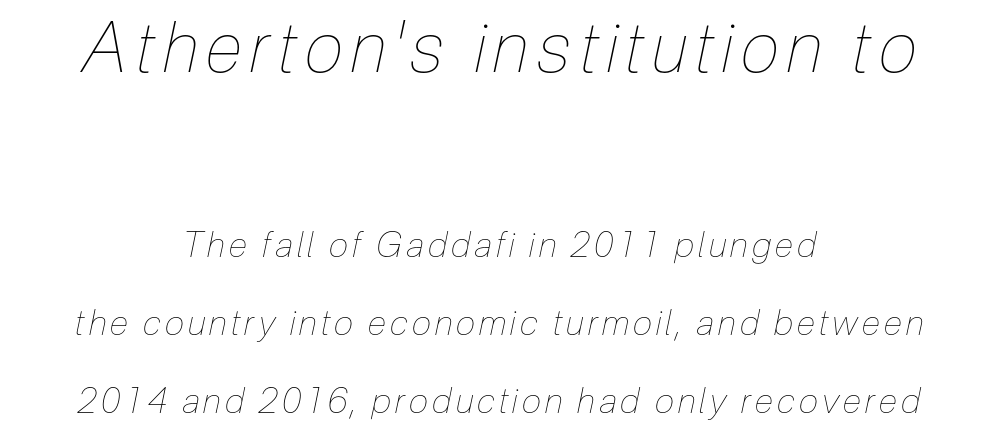
{"italic": "yes", "lean": "right", "slant_degrees": 12, "bold": "no", "weight": "thin", "width": "condensed", "stroke_contrast": "low", "x_height": "medium", "monospaced": "no", "underline": "no", "align": "center", "line_spacing": "loose", "line_spacing_ratio": 2.23, "larger_block": "first", "size_ratio": 2.0, "glyph_px": 70}
